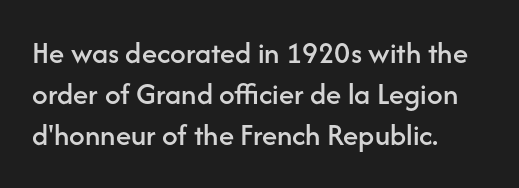
{"serif": "no", "italic": "no", "width": "normal", "stroke_contrast": "low", "x_height": "medium", "monospaced": "no", "underline": "no", "align": "left", "line_spacing": "normal", "line_spacing_ratio": 1.32, "letter_spacing": "normal", "letter_spacing_em": 0.0, "glyph_px": 31}
